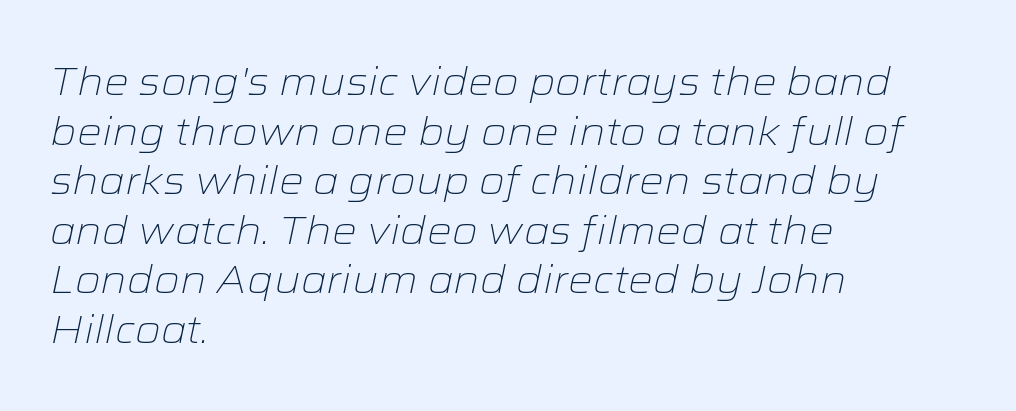
Compared with typical paragraphs, the rows here are spaced about the same. The rendering anchors every line to the left-hand side. Caption: standard tracking, unaltered. The font is comparable to plain body text, perhaps lighter.
